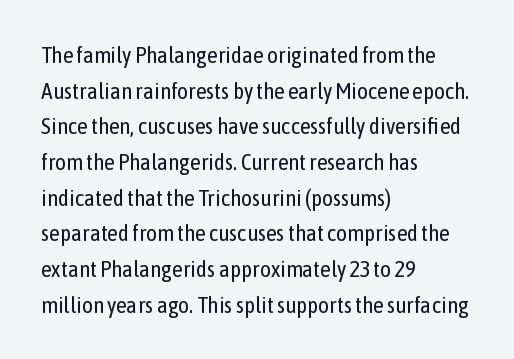
The image shows 23 px text type, upright; set left-aligned, normal line spacing (1.55x), normal letter spacing, not underlined.
